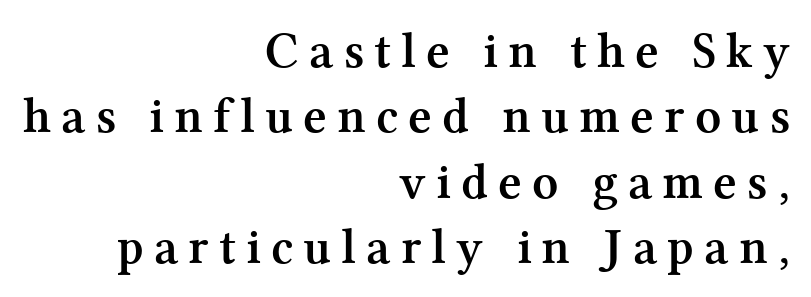
{"serif": "yes", "italic": "no", "bold": "yes", "weight": "semibold", "width": "normal", "stroke_contrast": "medium", "x_height": "medium", "monospaced": "no", "underline": "no", "align": "right", "line_spacing": "normal", "line_spacing_ratio": 1.28, "letter_spacing": "wide", "letter_spacing_em": 0.2, "glyph_px": 51}
